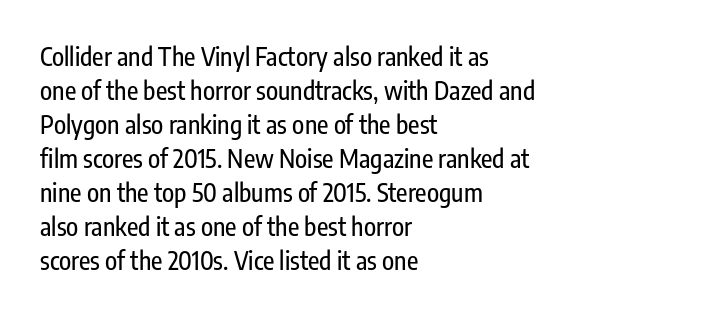
Q: Is the text italic (slanted)? A: No, it is upright.
Q: Is the text underlined? A: No.
Q: How is the paragraph aligned? A: Left-aligned.
Q: Is the spacing between letters normal or unusually wide? A: Normal.
Q: Is the spacing between lines tight, normal or loose? A: Normal.
